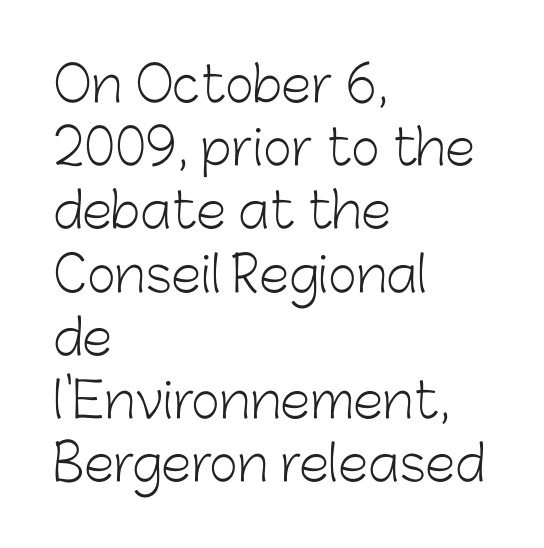
Q: Is the text bold? A: No.
Q: Is the text italic (slanted)? A: No, it is upright.
Q: Is the typeface a serif or a sans-serif typeface? A: Sans-serif.
Q: Is the text underlined? A: No.
Q: How is the paragraph aligned? A: Left-aligned.
Q: Is the spacing between letters normal or unusually wide? A: Normal.
Q: Is the spacing between lines tight, normal or loose? A: Normal.
Q: Width (condensed, normal, or wide)? A: Normal.
Q: Stroke contrast? A: Low.
Q: x-height? A: Medium.
Q: Monospaced? A: No.
